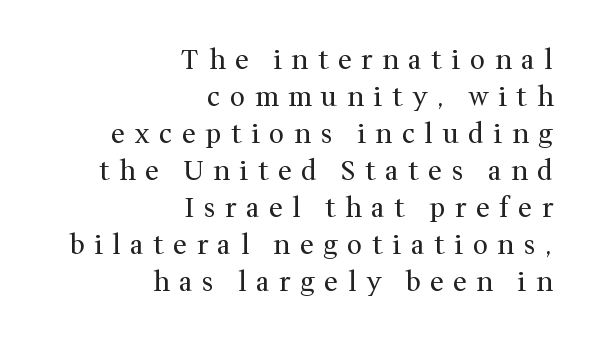
The image shows 27 px text type, upright; set right-aligned, normal line spacing (1.37x), unusually wide letter spacing (+0.35 em), not underlined.
